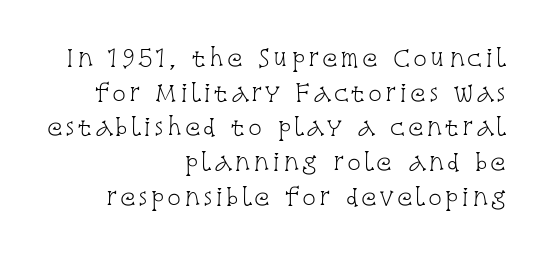
Q: Is the text bold? A: No.
Q: Is the text italic (slanted)? A: No, it is upright.
Q: Is the text underlined? A: No.
Q: How is the paragraph aligned? A: Right-aligned.
Q: Is the spacing between lines tight, normal or loose? A: Normal.
